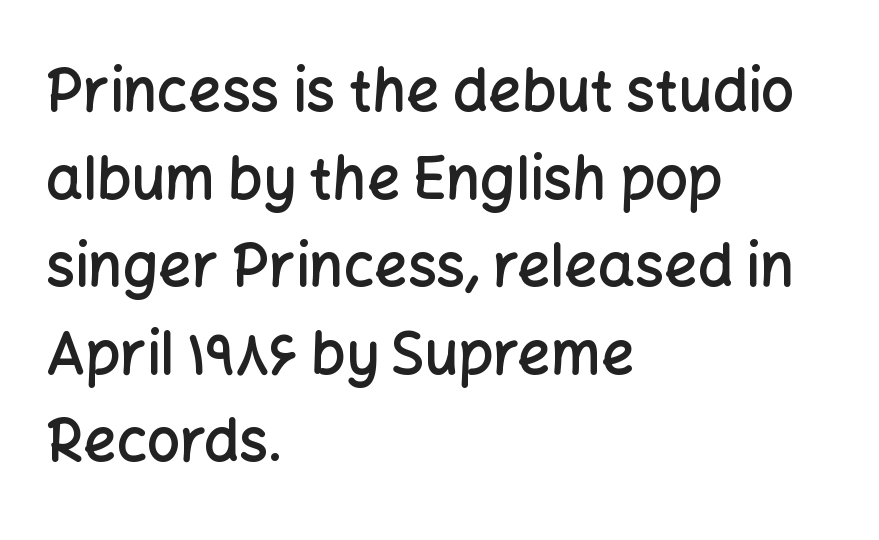
The image shows 58 px semibold sans-serif type, upright; set left-aligned, normal line spacing (1.51x), normal letter spacing, not underlined; low stroke contrast and a medium x-height.
